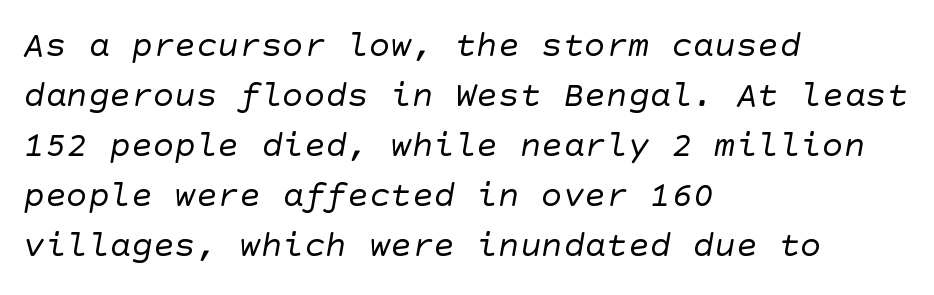
Q: Is the text bold? A: No.
Q: Is the typeface a serif or a sans-serif typeface? A: Sans-serif.
Q: Is the text underlined? A: No.
Q: How is the paragraph aligned? A: Left-aligned.
Q: Is the spacing between letters normal or unusually wide? A: Normal.
Q: Is the spacing between lines tight, normal or loose? A: Normal.
Q: Width (condensed, normal, or wide)? A: Normal.
Q: Stroke contrast? A: Low.
Q: x-height? A: Large.
